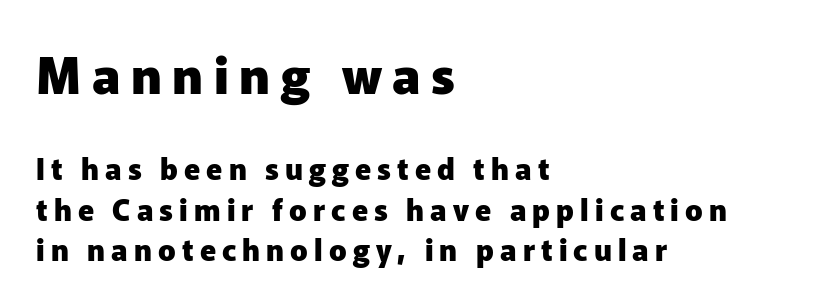
The image shows 50 px heavy sans-serif type, upright; set left-aligned, normal line spacing (1.4x), unusually wide letter spacing (+0.21 em), not underlined; the first (top) block is 1.72x larger; low stroke contrast and a medium x-height.
